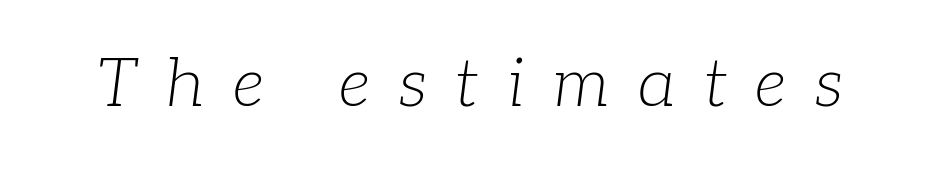
{"serif": "yes", "italic": "yes", "lean": "right", "slant_degrees": 7, "bold": "no", "weight": "light", "width": "normal", "stroke_contrast": "low", "x_height": "medium", "monospaced": "no", "underline": "no", "letter_spacing": "wide", "letter_spacing_em": 0.42, "glyph_px": 68}
